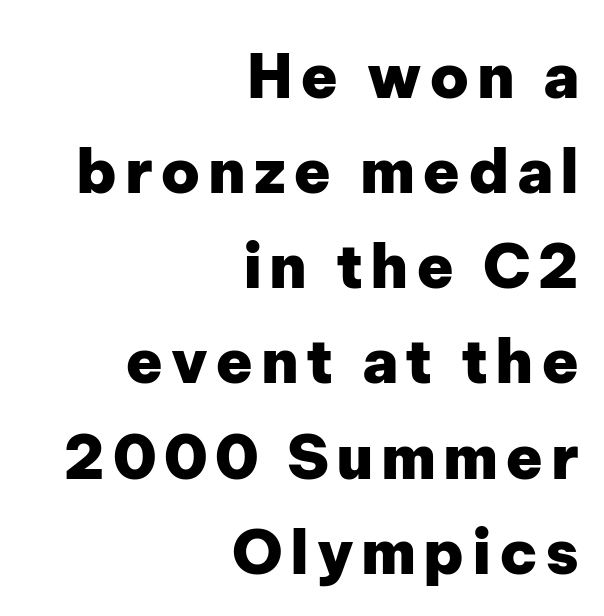
Q: Is the text bold? A: Yes.
Q: Is the text italic (slanted)? A: No, it is upright.
Q: Is the typeface a serif or a sans-serif typeface? A: Sans-serif.
Q: Is the text underlined? A: No.
Q: How is the paragraph aligned? A: Right-aligned.
Q: Is the spacing between lines tight, normal or loose? A: Normal.
Q: Width (condensed, normal, or wide)? A: Normal.
Q: Stroke contrast? A: Low.
Q: x-height? A: Medium.
Q: Monospaced? A: No.
